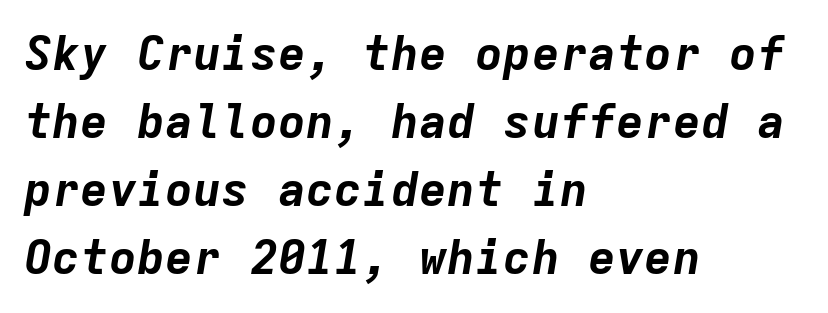
{"italic": "yes", "lean": "right", "slant_degrees": 9, "bold": "yes", "weight": "bold", "width": "normal", "stroke_contrast": "low", "x_height": "medium", "monospaced": "yes", "underline": "no", "align": "left", "line_spacing": "normal", "line_spacing_ratio": 1.45, "letter_spacing": "normal", "letter_spacing_em": 0.0, "glyph_px": 47}
